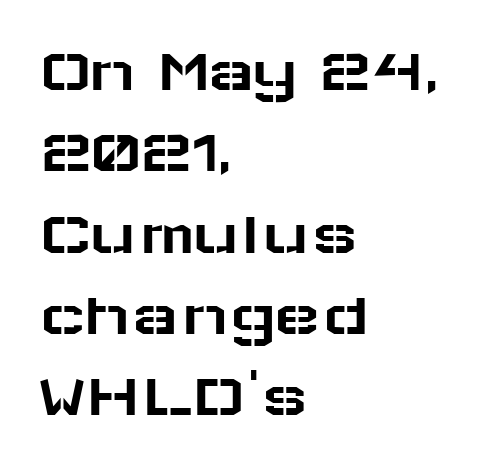
{"serif": "no", "italic": "no", "width": "wide", "stroke_contrast": "low", "x_height": "medium", "monospaced": "no", "underline": "no", "align": "left", "line_spacing": "normal", "line_spacing_ratio": 1.29, "letter_spacing": "normal", "letter_spacing_em": 0.0, "glyph_px": 63}
